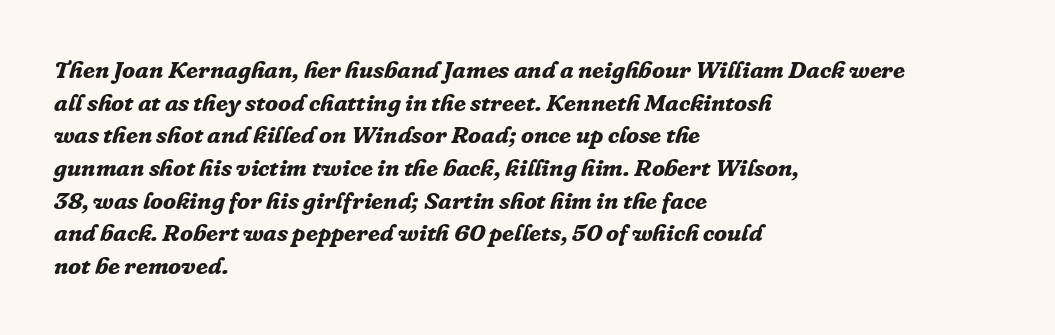
The space beneath each line is pristine and unruled. The whole block is typeset with a tilt. How heavy is the stroke? Heavy — this is a bold. Default kerning and tracking; the words read as compact shapes.
